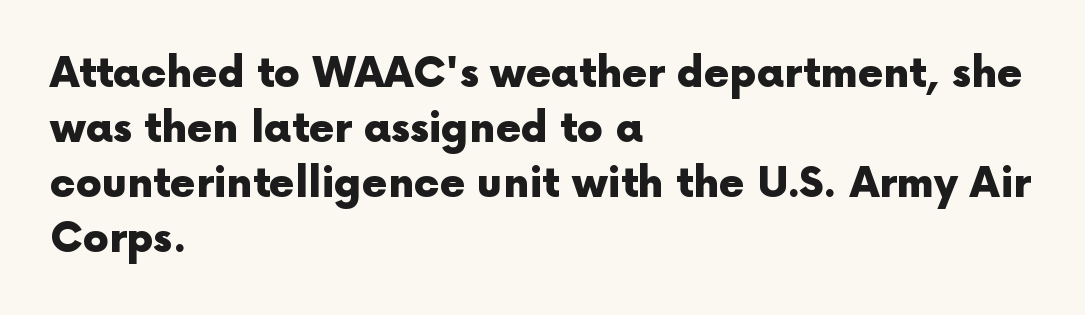
This sample uses plain, unmodified letter spacing. On the weight axis this lands at bold, roughly 700. Clear beneath every line of the passage. Nothing sits at the stroke ends, so this counts as sans-serif. The lettering stays uniformly vertical, giving the passage a roman look.
